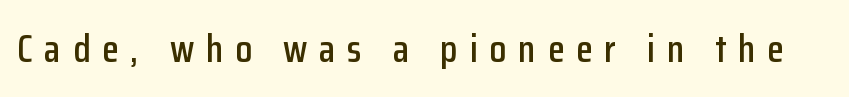
Q: Is the text italic (slanted)? A: No, it is upright.
Q: Is the typeface a serif or a sans-serif typeface? A: Sans-serif.
Q: Is the text underlined? A: No.
Q: Is the spacing between letters normal or unusually wide? A: Unusually wide.
Q: Width (condensed, normal, or wide)? A: Condensed.
Q: Stroke contrast? A: Low.
Q: x-height? A: Medium.
Q: Monospaced? A: No.
